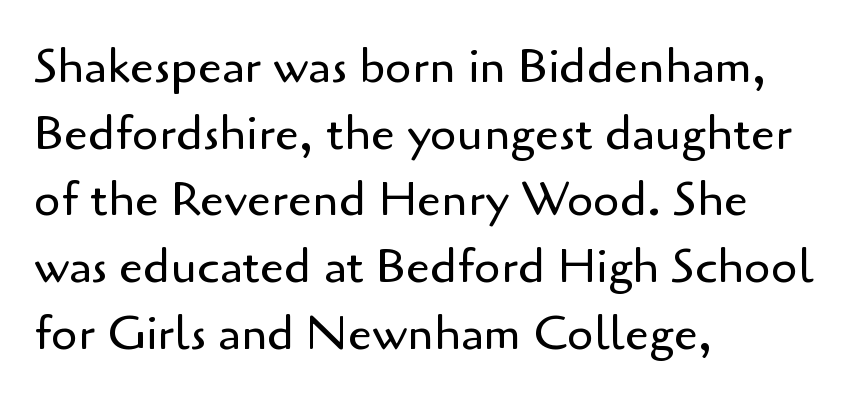
Q: Is the text bold? A: No.
Q: Is the text italic (slanted)? A: No, it is upright.
Q: Is the typeface a serif or a sans-serif typeface? A: Sans-serif.
Q: Is the text underlined? A: No.
Q: How is the paragraph aligned? A: Left-aligned.
Q: Is the spacing between letters normal or unusually wide? A: Normal.
Q: Is the spacing between lines tight, normal or loose? A: Normal.
Q: Width (condensed, normal, or wide)? A: Normal.
Q: Stroke contrast? A: Low.
Q: x-height? A: Small.
Q: Monospaced? A: No.
